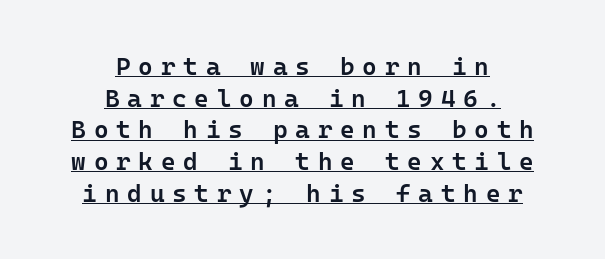
Q: Is the text bold? A: Semi-bold.
Q: Is the text italic (slanted)? A: No, it is upright.
Q: Is the text underlined? A: Yes.
Q: How is the paragraph aligned? A: Centered.
Q: Is the spacing between letters normal or unusually wide? A: Unusually wide.
Q: Is the spacing between lines tight, normal or loose? A: Normal.
